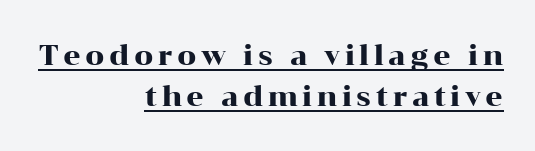
Q: Is the text italic (slanted)? A: No, it is upright.
Q: Is the text underlined? A: Yes.
Q: How is the paragraph aligned? A: Right-aligned.
Q: Is the spacing between lines tight, normal or loose? A: Normal.
